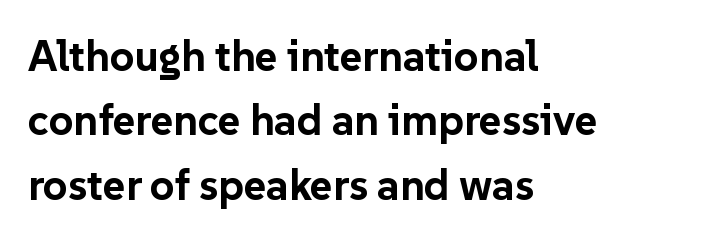
{"serif": "no", "italic": "no", "bold": "yes", "weight": "bold", "width": "normal", "stroke_contrast": "low", "x_height": "medium", "monospaced": "no", "underline": "no", "align": "left", "line_spacing": "normal", "line_spacing_ratio": 1.5, "letter_spacing": "normal", "letter_spacing_em": 0.0, "glyph_px": 43}
